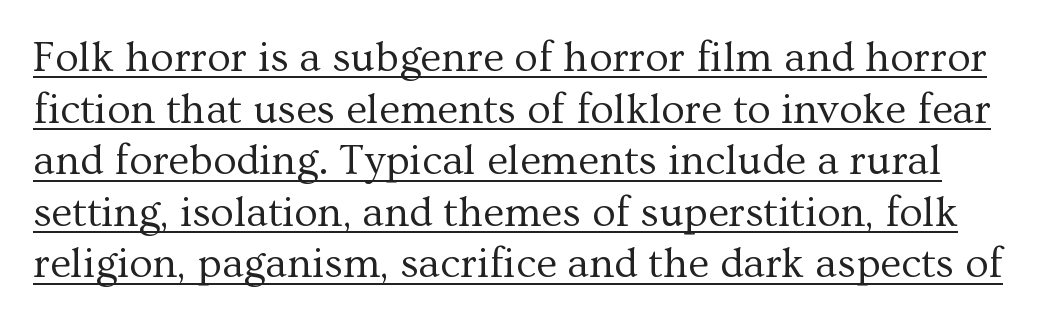
The image shows 43 px regular-weight serif type, upright; set line spacing 1.2x, normal letter spacing, underlined; medium stroke contrast and a medium x-height.
